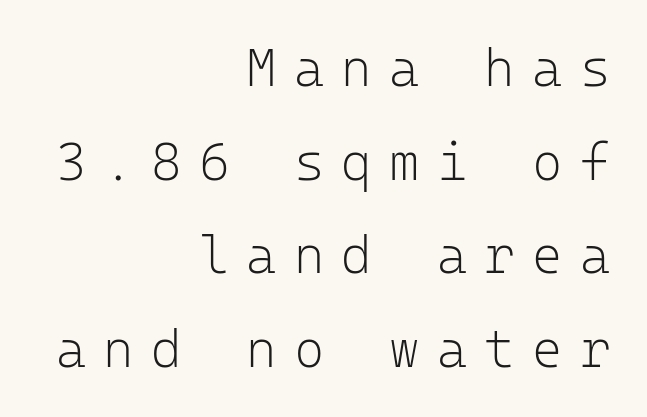
The image shows 52 px light sans-serif type, upright, monospaced; set right-aligned, line spacing 1.8x, unusually wide letter spacing (+0.33 em), not underlined; low stroke contrast and a medium x-height.
